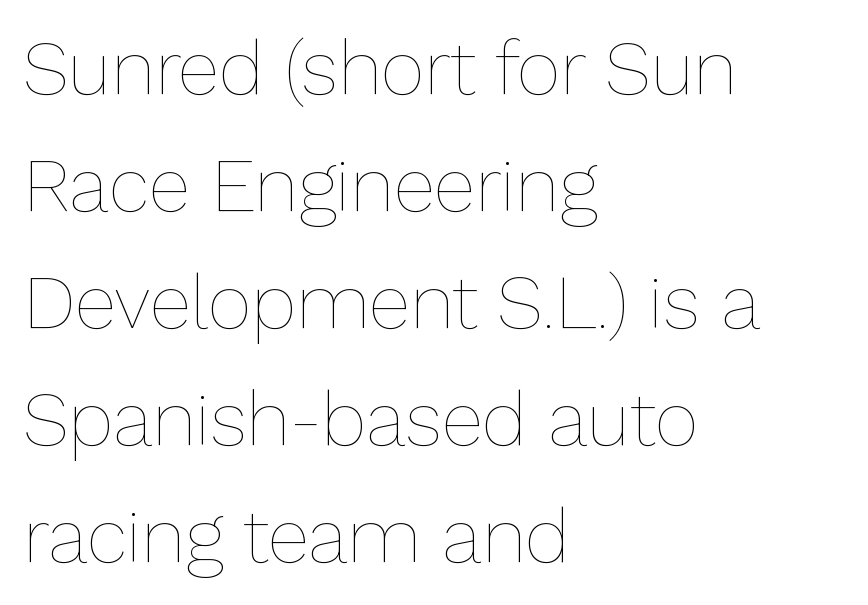
{"italic": "no", "bold": "no", "weight": "thin", "width": "normal", "stroke_contrast": "low", "x_height": "medium", "monospaced": "no", "underline": "no", "align": "left", "line_spacing": "normal", "line_spacing_ratio": 1.54, "letter_spacing": "normal", "letter_spacing_em": 0.0, "glyph_px": 76}
